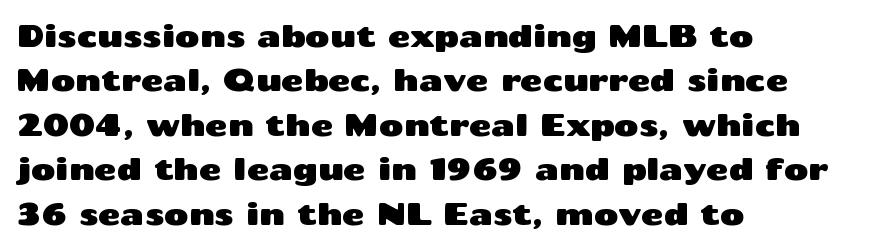
To sum up the face: it is a sans, with no serifs. The font's upright variant was chosen for this text. Each new line begins a customary step beneath the previous one. The passage shown is not underscored anywhere. Each letter keeps its own natural width here, so spacing adapts to shape. Here the glyphs are tracked normally, forming tight word shapes.
